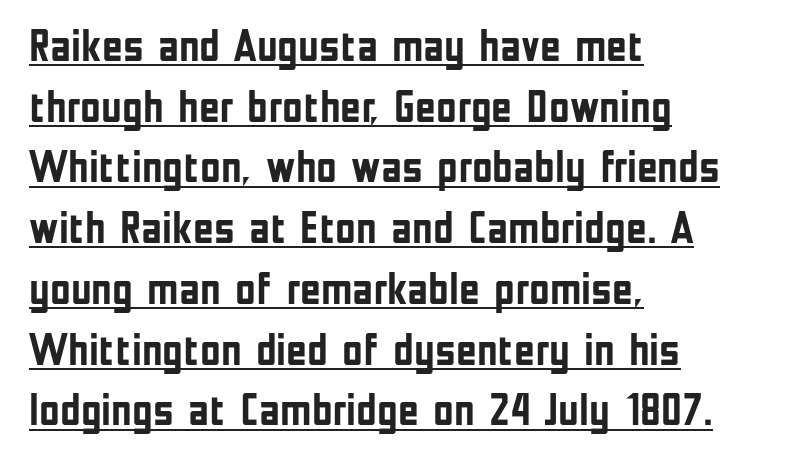
The image shows 45 px semibold, condensed sans-serif type, upright; set left-aligned, normal line spacing (1.35x), normal letter spacing, underlined; low stroke contrast and a medium x-height.
